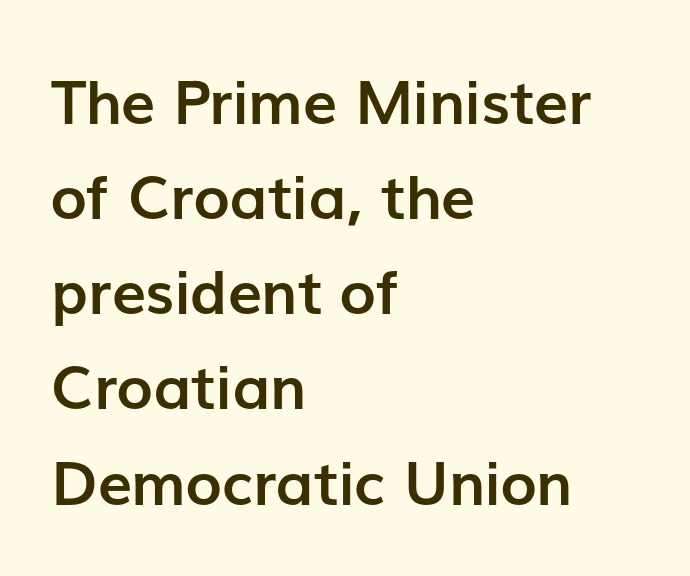
The image shows 61 px semibold sans-serif type, upright; set left-aligned, normal line spacing (1.56x), normal letter spacing, not underlined; low stroke contrast and a medium x-height.
